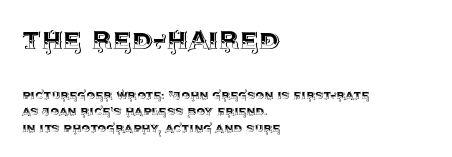
The image shows 33 px text type, upright; set left-aligned, line spacing 1.19x, normal letter spacing, not underlined; the first (top) block is 2.36x larger; a large x-height.
